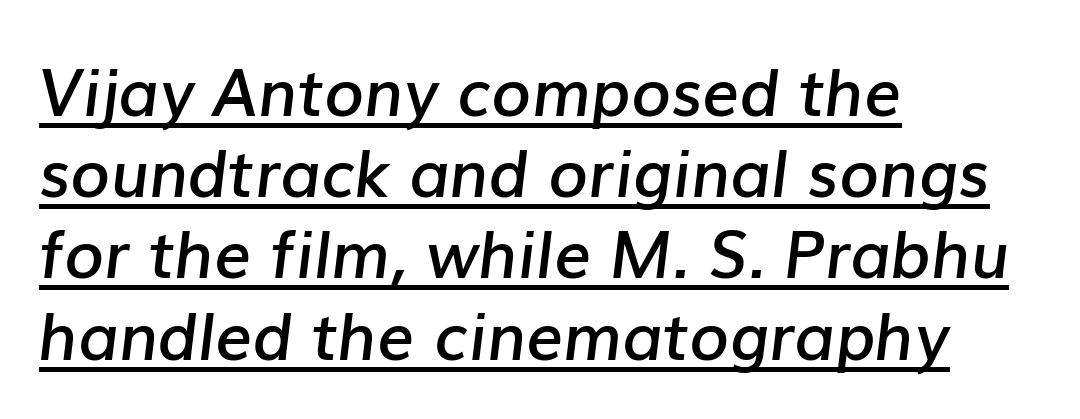
{"italic": "yes", "lean": "right", "slant_degrees": 7, "bold": "semi", "weight": "semibold", "width": "normal", "stroke_contrast": "low", "x_height": "medium", "monospaced": "no", "underline": "yes", "align": "left", "line_spacing": "normal", "line_spacing_ratio": 1.25, "letter_spacing": "normal", "letter_spacing_em": 0.0, "glyph_px": 65}
